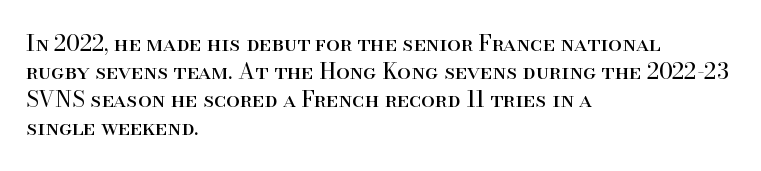
{"italic": "no", "bold": "no", "underline": "no", "align": "left", "line_spacing": "normal", "line_spacing_ratio": 1.28, "letter_spacing": "normal", "letter_spacing_em": 0.0, "glyph_px": 22}
